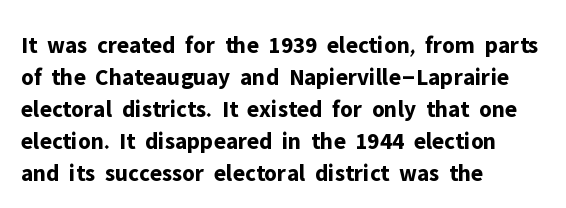
The image shows 24 px bold type, upright; set left-aligned, normal line spacing (1.33x), normal letter spacing, not underlined.
